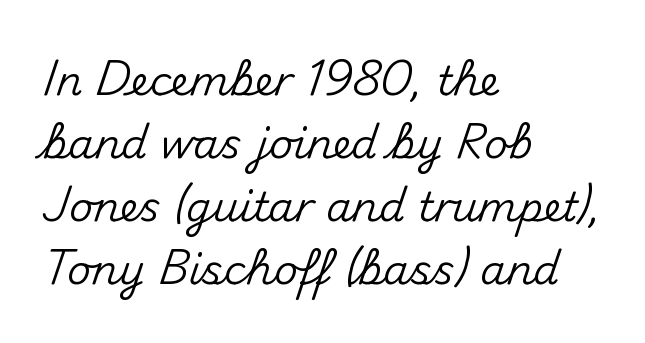
The image shows 41 px sans-serif type; set left-aligned, normal line spacing (1.54x), normal letter spacing, not underlined; medium stroke contrast and a small x-height.
